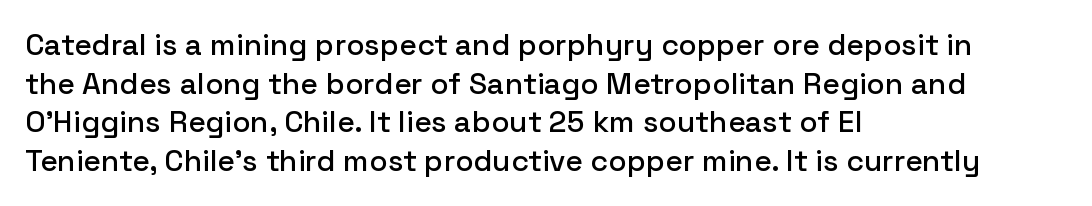
The image shows 30 px sans-serif type, upright; set left-aligned, normal line spacing (1.29x), normal letter spacing, not underlined; low stroke contrast and a medium x-height.
